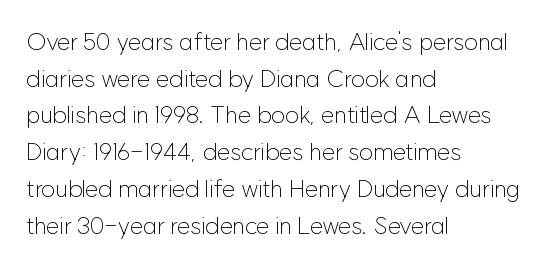
Q: Is the text bold? A: No.
Q: Is the text italic (slanted)? A: No, it is upright.
Q: Is the text underlined? A: No.
Q: How is the paragraph aligned? A: Left-aligned.
Q: Is the spacing between letters normal or unusually wide? A: Normal.
Q: Is the spacing between lines tight, normal or loose? A: Normal.
